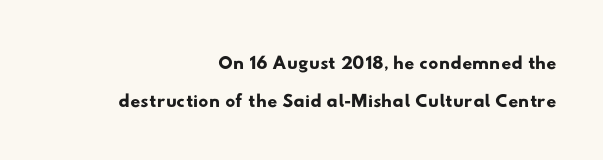
The image shows 28 px wide sans-serif type; set right-aligned, normal line spacing (1.37x), normal letter spacing, not underlined; low stroke contrast and a small x-height.
